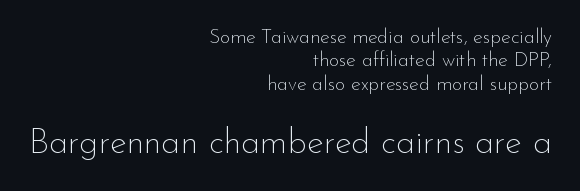
Q: Is the text bold? A: No.
Q: Is the text italic (slanted)? A: No, it is upright.
Q: Is the typeface a serif or a sans-serif typeface? A: Sans-serif.
Q: Is the text underlined? A: No.
Q: How is the paragraph aligned? A: Right-aligned.
Q: Is the spacing between letters normal or unusually wide? A: Normal.
Q: Which block of text is set in a larger size, the first (top) or the second (bottom)? A: The second (bottom) one.
Q: Width (condensed, normal, or wide)? A: Normal.
Q: Stroke contrast? A: Low.
Q: x-height? A: Small.
Q: Monospaced? A: No.
